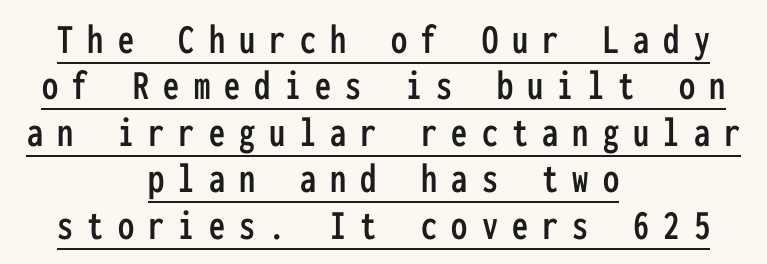
{"serif": "no", "italic": "no", "width": "condensed", "stroke_contrast": "low", "x_height": "medium", "monospaced": "yes", "underline": "yes", "align": "center", "line_spacing": "tight", "line_spacing_ratio": 1.08, "letter_spacing": "wide", "letter_spacing_em": 0.33, "glyph_px": 43}
